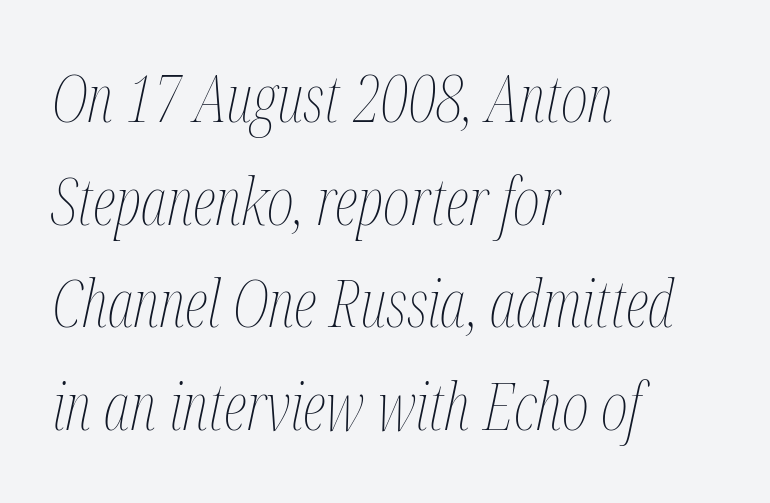
In terms of leading, this rendering sits right in the middle. The letterforms sit at book weight or below. This sample uses plain, unmodified letter spacing. Notice how the passage keeps a crisp vertical edge on the left only. A typesetter would call this proportional, since set widths differ per character. Tall strokes in this sample are angled rather than plumb.
